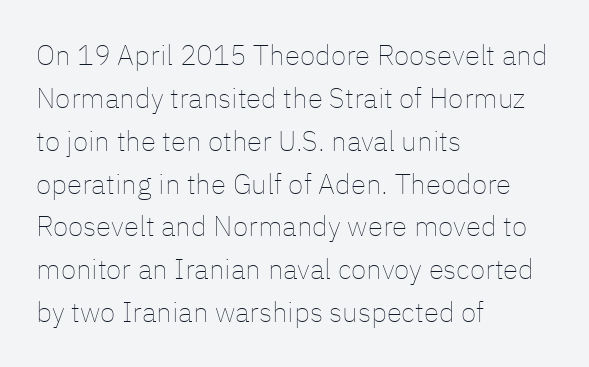
The image shows 28 px thin type, upright; set left-aligned, normal line spacing (1.53x), normal letter spacing, not underlined; low stroke contrast and a medium x-height.
